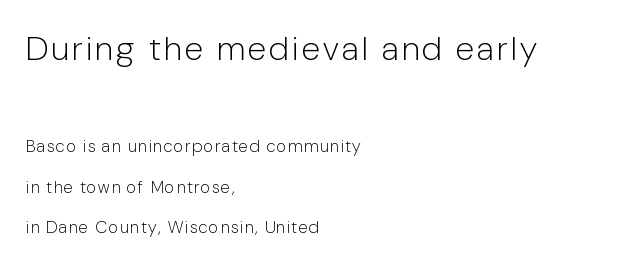
{"serif": "no", "italic": "no", "bold": "no", "weight": "light", "width": "condensed", "stroke_contrast": "low", "x_height": "medium", "monospaced": "no", "underline": "no", "align": "left", "line_spacing": "loose", "line_spacing_ratio": 2.4, "larger_block": "first", "size_ratio": 2.0, "glyph_px": 34}
